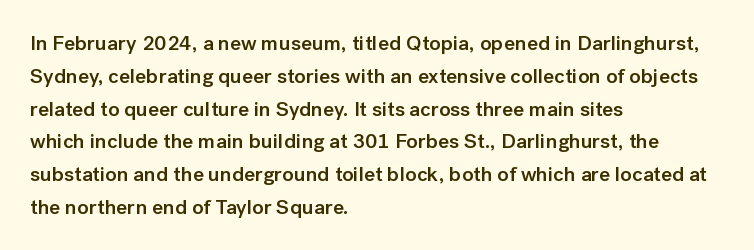
Q: Is the text bold? A: Semi-bold.
Q: Is the text italic (slanted)? A: No, it is upright.
Q: Is the text underlined? A: No.
Q: How is the paragraph aligned? A: Left-aligned.
Q: Is the spacing between letters normal or unusually wide? A: Normal.
Q: Is the spacing between lines tight, normal or loose? A: Normal.
